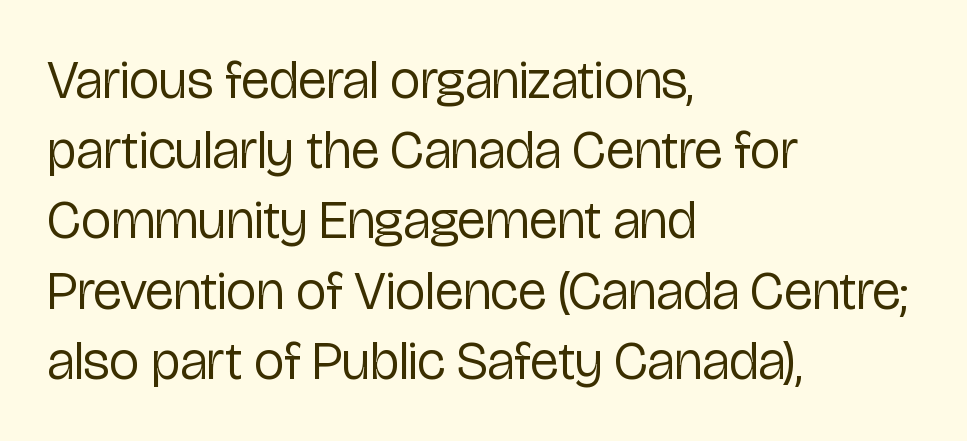
{"serif": "no", "italic": "no", "bold": "no", "weight": "regular", "width": "condensed", "stroke_contrast": "low", "x_height": "medium", "monospaced": "no", "underline": "no", "align": "left", "line_spacing": "normal", "line_spacing_ratio": 1.3, "letter_spacing": "normal", "letter_spacing_em": 0.0, "glyph_px": 54}
